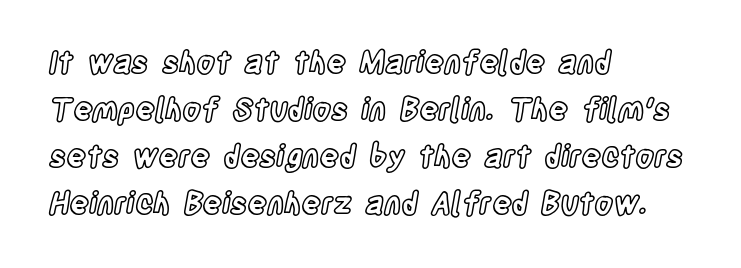
Q: Is the text italic (slanted)? A: Yes.
Q: Is the text underlined? A: No.
Q: How is the paragraph aligned? A: Left-aligned.
Q: Is the spacing between letters normal or unusually wide? A: Normal.
Q: Is the spacing between lines tight, normal or loose? A: Normal.
Q: Width (condensed, normal, or wide)? A: Condensed.
Q: x-height? A: Large.
Q: Monospaced? A: No.
